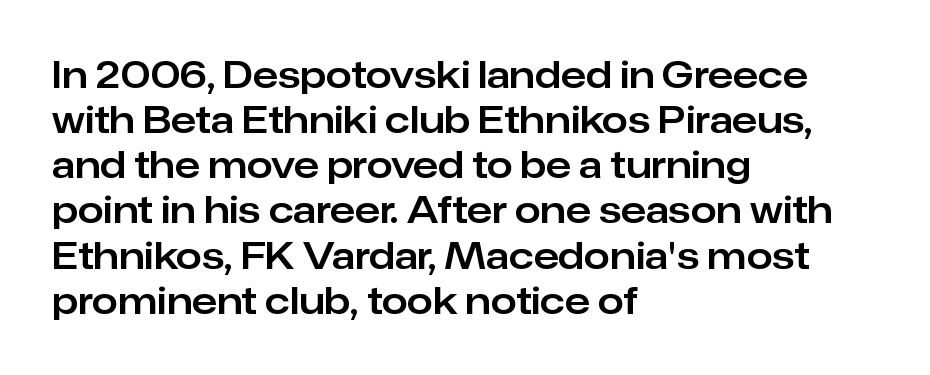
{"serif": "no", "italic": "no", "width": "normal", "stroke_contrast": "low", "x_height": "medium", "monospaced": "no", "underline": "no", "align": "left", "line_spacing_ratio": 1.22, "letter_spacing": "normal", "letter_spacing_em": 0.0, "glyph_px": 37}
